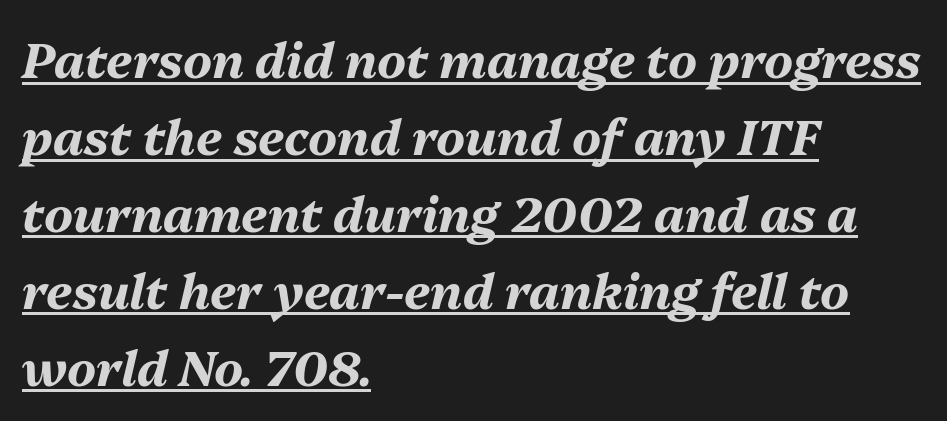
{"italic": "yes", "lean": "right", "slant_degrees": 13, "bold": "yes", "weight": "bold", "width": "normal", "stroke_contrast": "medium", "x_height": "medium", "monospaced": "no", "underline": "yes", "align": "left", "line_spacing": "normal", "line_spacing_ratio": 1.57, "letter_spacing": "normal", "letter_spacing_em": 0.0, "glyph_px": 49}
